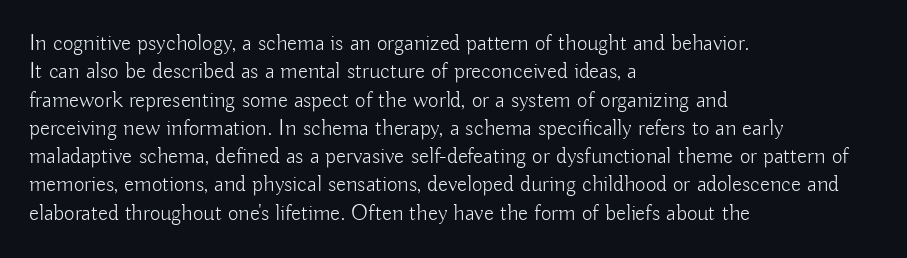
The image shows 23 px text type, upright; set left-aligned, line spacing 1.23x, normal letter spacing, not underlined.
